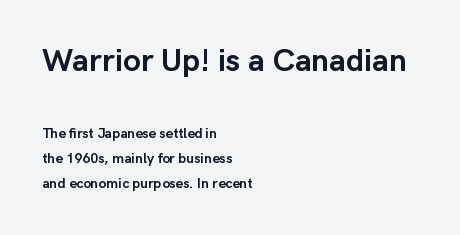
Q: Is the text bold? A: Yes.
Q: Is the text italic (slanted)? A: No, it is upright.
Q: Is the typeface a serif or a sans-serif typeface? A: Sans-serif.
Q: Is the text underlined? A: No.
Q: How is the paragraph aligned? A: Left-aligned.
Q: Is the spacing between letters normal or unusually wide? A: Normal.
Q: Which block of text is set in a larger size, the first (top) or the second (bottom)? A: The first (top) one.
Q: Width (condensed, normal, or wide)? A: Normal.
Q: Stroke contrast? A: Low.
Q: x-height? A: Medium.
Q: Monospaced? A: No.
